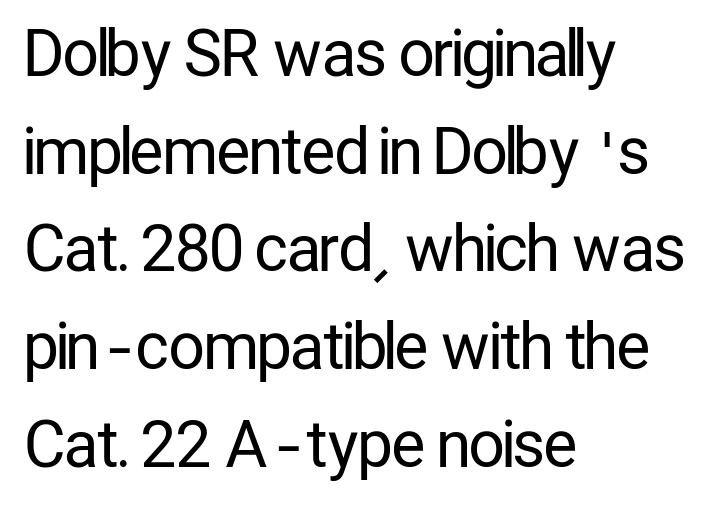
{"serif": "no", "italic": "no", "bold": "no", "weight": "regular", "width": "condensed", "stroke_contrast": "low", "x_height": "medium", "monospaced": "no", "underline": "no", "align": "left", "line_spacing": "normal", "line_spacing_ratio": 1.55, "letter_spacing": "normal", "letter_spacing_em": 0.0, "glyph_px": 63}
